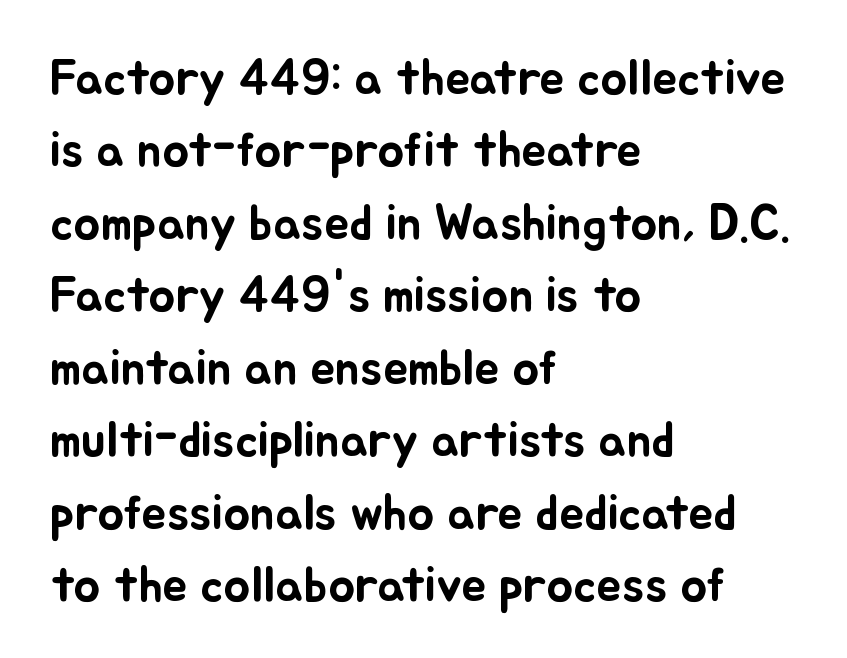
Short and long lines alike share a common starting point at left. These lines are rendered in a variable-pitch font. Quick note: underline off. The specimen reads as upright at a glance. Regarding leading, the lines here are spaced in the standard way. No extra tracking has been applied to these lines.
